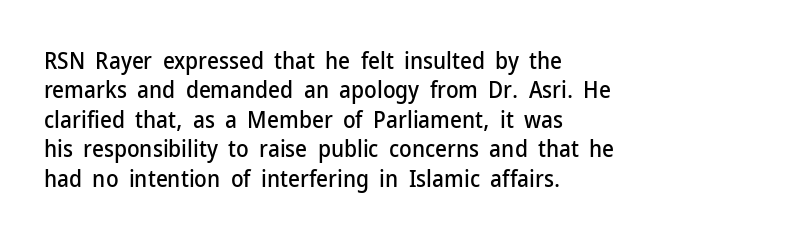
{"italic": "no", "underline": "no", "align": "left", "line_spacing": "normal", "line_spacing_ratio": 1.28, "letter_spacing": "normal", "letter_spacing_em": 0.0, "glyph_px": 23}
